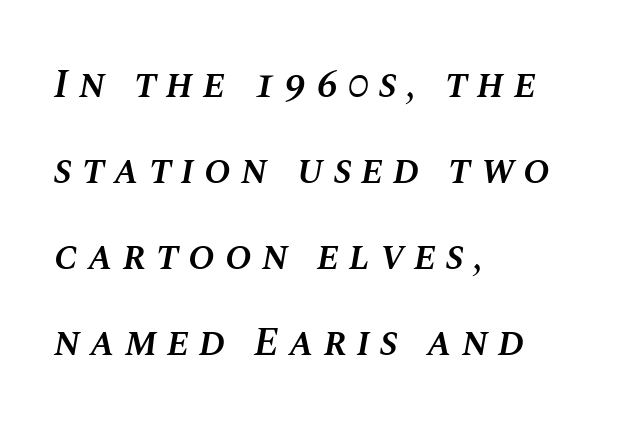
The image shows 40 px semibold type, italic (leaning right); set left-aligned, loose line spacing (2.15x), unusually wide letter spacing (+0.24 em), not underlined; medium stroke contrast and a large x-height.
